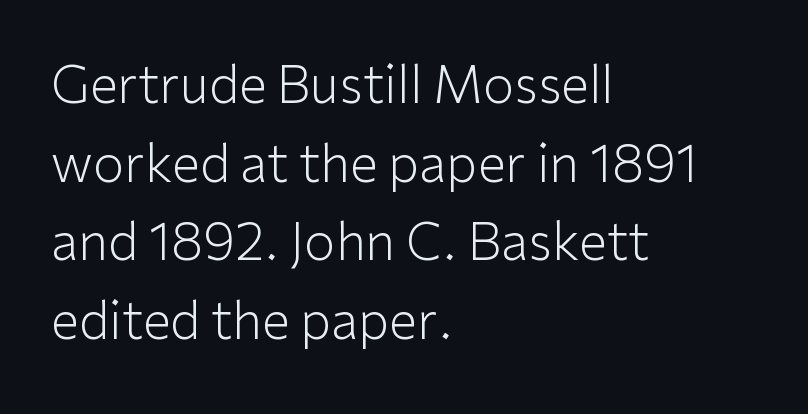
Horizontal alignment here is leftward, the default for most running prose. The words here are not underlined. The rows are spaced the way most documents space them. No letter is thick-stroked: the sample isn't bold. In terms of letterform style, serifs are entirely absent. Vertical strokes here are truly vertical.
